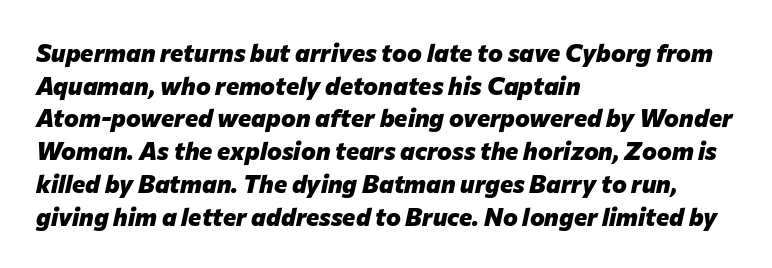
Q: Is the text bold? A: Yes.
Q: Is the text italic (slanted)? A: Yes, it leans right by about 12 degrees.
Q: Is the text underlined? A: No.
Q: How is the paragraph aligned? A: Left-aligned.
Q: Is the spacing between letters normal or unusually wide? A: Normal.
Q: Is the spacing between lines tight, normal or loose? A: Normal.
